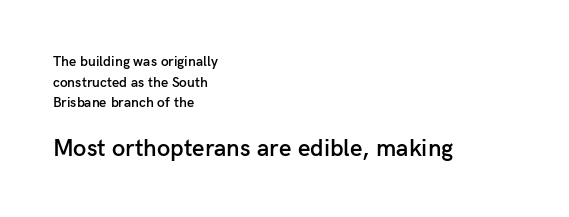
The image shows 24 px text type, upright; set left-aligned, normal line spacing (1.47x), normal letter spacing, not underlined; the second (bottom) block is 1.71x larger.
